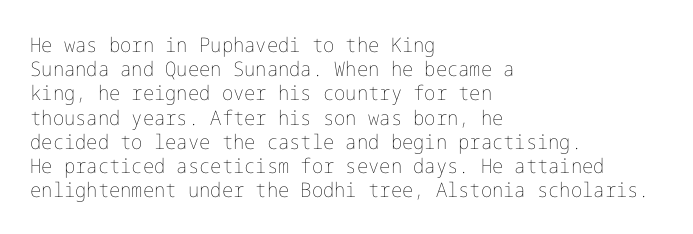
The image shows 20 px text type, upright; set left-aligned, line spacing 1.21x, normal letter spacing, not underlined.
